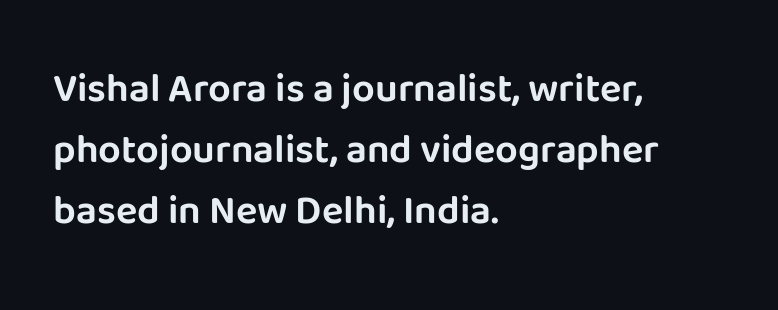
{"serif": "no", "italic": "no", "width": "normal", "stroke_contrast": "low", "x_height": "large", "monospaced": "no", "underline": "no", "align": "left", "line_spacing": "normal", "line_spacing_ratio": 1.52, "letter_spacing": "normal", "letter_spacing_em": 0.0, "glyph_px": 40}
